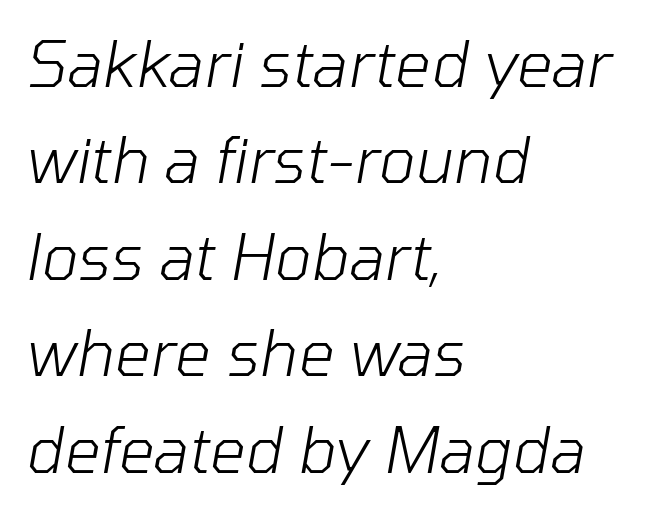
{"italic": "yes", "lean": "right", "slant_degrees": 10, "bold": "no", "weight": "light", "width": "normal", "stroke_contrast": "low", "x_height": "medium", "monospaced": "no", "underline": "no", "align": "left", "line_spacing": "normal", "line_spacing_ratio": 1.53, "letter_spacing": "normal", "letter_spacing_em": 0.0, "glyph_px": 63}
